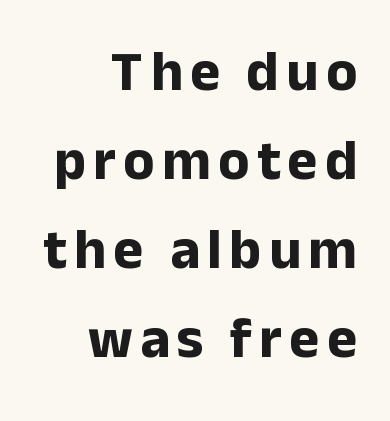
Notice how the stems are strictly vertical — no italics here. The space directly below the letters is spotless. Leftover space on each line is placed entirely before the opening word. The designer went with a sans here, leaving each stem footless. Does the leading feel generous? No, just average.
